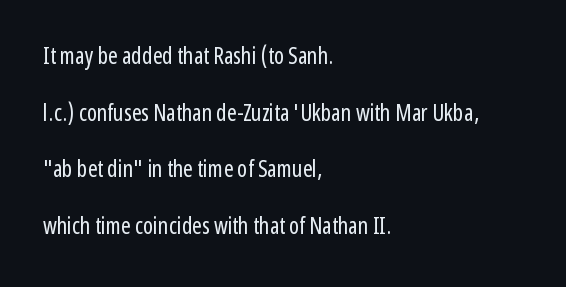
Students, note that the glyphs here touch the page at normal intervals. No extra ink here — the face is not bold. Check under the words: just untouched page. This sample trades compactness for vertical openness between lines. Does the copy run flush right? No — it runs flush left.
